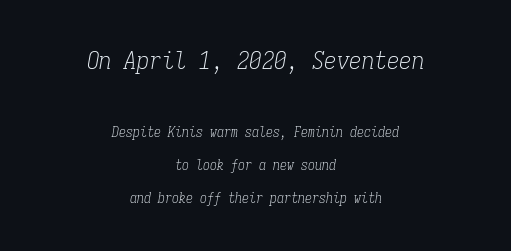
The paragraph has two soft edges and a firm central axis. The gap between lines stays unmarked. No extra ink here — the face is not bold. You can tell it's italic because the verticals aren't actually vertical.
